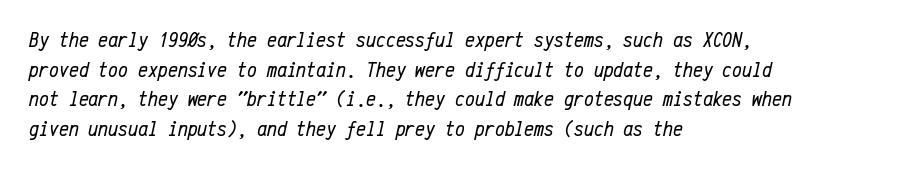
A normal amount of white space separates one row of letters from the next. Tracking here is standard; glyphs follow each other at the usual distance. Line starts are locked; line ends wander. Check under the words: just untouched page. Stroke mass is kept to a normal reading level or below. Would a proofreader flag this as italicized? Yes.
